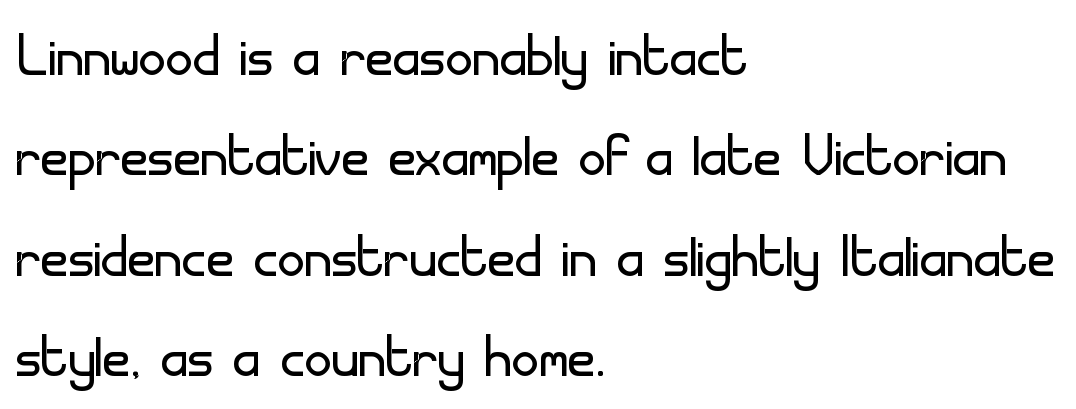
Q: Is the text bold? A: No.
Q: Is the text italic (slanted)? A: No, it is upright.
Q: Is the typeface a serif or a sans-serif typeface? A: Sans-serif.
Q: Is the text underlined? A: No.
Q: How is the paragraph aligned? A: Left-aligned.
Q: Is the spacing between letters normal or unusually wide? A: Normal.
Q: Is the spacing between lines tight, normal or loose? A: Normal.
Q: Width (condensed, normal, or wide)? A: Normal.
Q: Stroke contrast? A: Low.
Q: x-height? A: Small.
Q: Monospaced? A: No.
